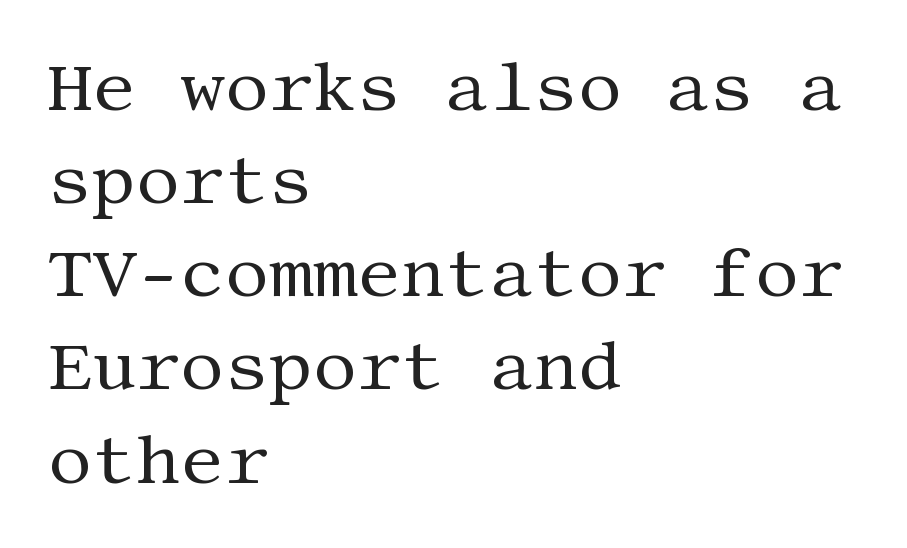
Q: Is the text bold? A: No.
Q: Is the text italic (slanted)? A: No, it is upright.
Q: Is the typeface a serif or a sans-serif typeface? A: Serif.
Q: Is the text underlined? A: No.
Q: How is the paragraph aligned? A: Left-aligned.
Q: Is the spacing between letters normal or unusually wide? A: Normal.
Q: Is the spacing between lines tight, normal or loose? A: Normal.
Q: Width (condensed, normal, or wide)? A: Normal.
Q: Stroke contrast? A: Medium.
Q: x-height? A: Large.
